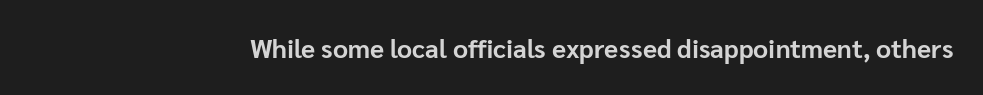
Only glyphs here, with clear space below each row. Rendered with straight, roman letterforms. The glyphs have the mass of a bold cut. Observe the ordinary spacing: letters are neighbours, not strangers.
